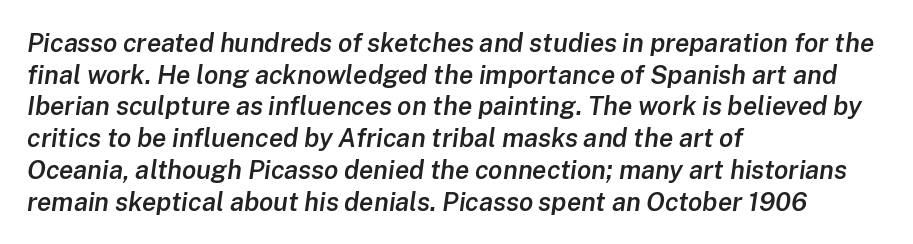
{"italic": "yes", "lean": "right", "slant_degrees": 8, "bold": "semi", "underline": "no", "align": "left", "line_spacing_ratio": 1.22, "letter_spacing": "normal", "letter_spacing_em": 0.0, "glyph_px": 26}
